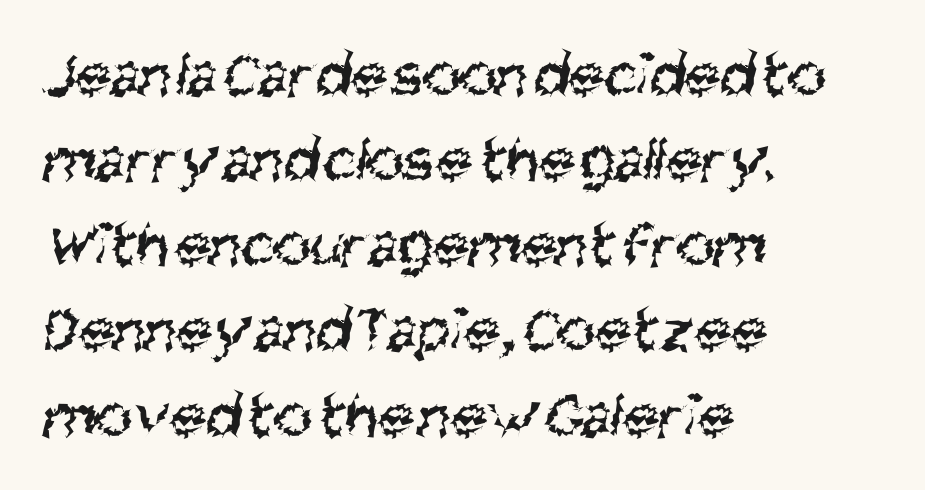
A typesetter would call this leading conventional body-copy spacing. Font category for this specimen: sans-serif. Caption: multi-line text, flush left, ragged right. Underlining? Definitely not there. A typesetter would call this proportional, since set widths differ per character. What stands out about the letter spacing? Nothing — it is the standard amount.
